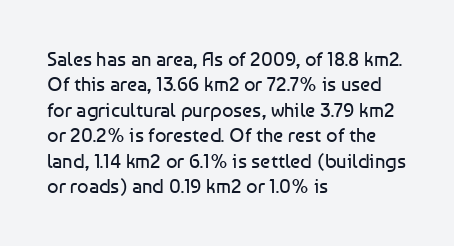
Q: Is the text bold? A: No.
Q: Is the text italic (slanted)? A: No, it is upright.
Q: Is the text underlined? A: No.
Q: How is the paragraph aligned? A: Left-aligned.
Q: Is the spacing between letters normal or unusually wide? A: Normal.
Q: Is the spacing between lines tight, normal or loose? A: Normal.
